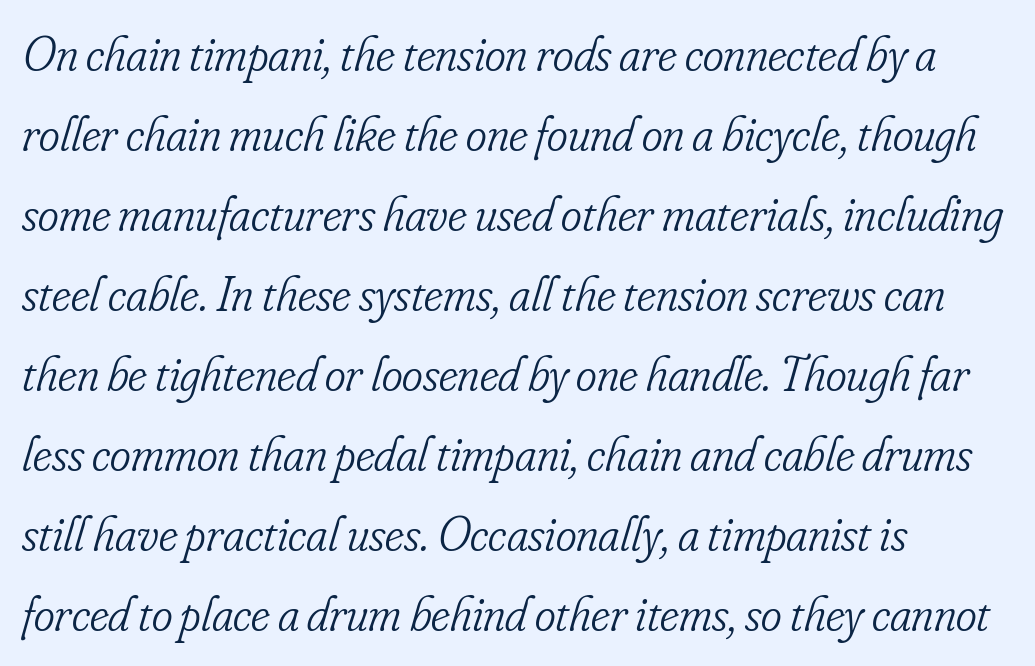
{"serif": "yes", "italic": "yes", "lean": "right", "slant_degrees": 16, "bold": "no", "weight": "light", "width": "condensed", "stroke_contrast": "low", "x_height": "small", "monospaced": "no", "underline": "no", "align": "left", "line_spacing": "normal", "line_spacing_ratio": 1.6, "letter_spacing": "normal", "letter_spacing_em": 0.0, "glyph_px": 50}
